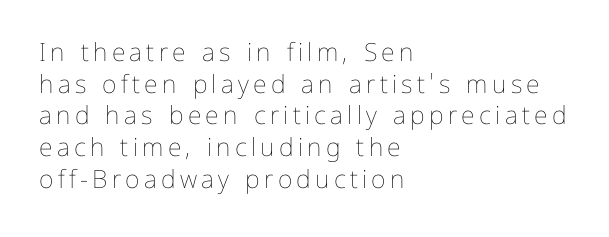
Q: Is the text bold? A: No.
Q: Is the text italic (slanted)? A: No, it is upright.
Q: Is the text underlined? A: No.
Q: How is the paragraph aligned? A: Left-aligned.
Q: Is the spacing between lines tight, normal or loose? A: Normal.
